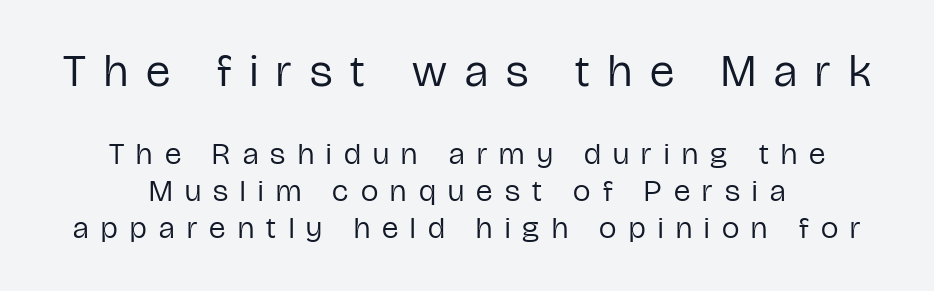
{"serif": "no", "italic": "no", "bold": "no", "weight": "regular", "width": "condensed", "stroke_contrast": "low", "x_height": "medium", "monospaced": "no", "underline": "no", "align": "center", "line_spacing_ratio": 1.2, "letter_spacing": "wide", "letter_spacing_em": 0.4, "larger_block": "first", "size_ratio": 1.48, "glyph_px": 46}
